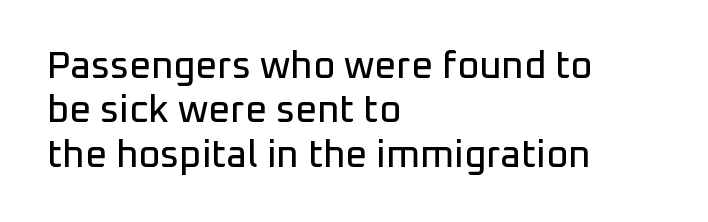
Looks like regular typesetting: each glyph gets only the width it needs. The area under the type is left untouched. These lines keep a tight, regular rhythm from letter to letter. The passage shown is typeset with a sans-serif family. This is the regular roman posture of the typeface.
